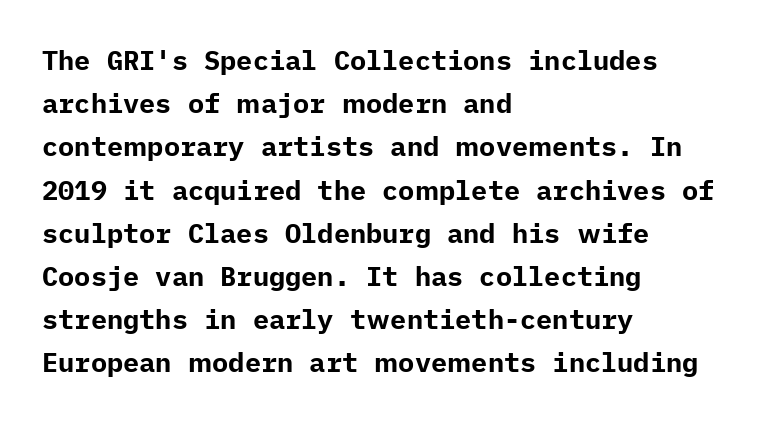
Q: Is the text bold? A: Yes.
Q: Is the text italic (slanted)? A: No, it is upright.
Q: Is the text underlined? A: No.
Q: How is the paragraph aligned? A: Left-aligned.
Q: Is the spacing between letters normal or unusually wide? A: Normal.
Q: Is the spacing between lines tight, normal or loose? A: Normal.
